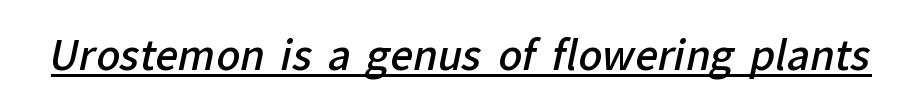
{"serif": "no", "bold": "semi", "weight": "semibold", "width": "normal", "stroke_contrast": "low", "x_height": "medium", "monospaced": "no", "underline": "yes", "letter_spacing": "normal", "letter_spacing_em": 0.0, "glyph_px": 40}
